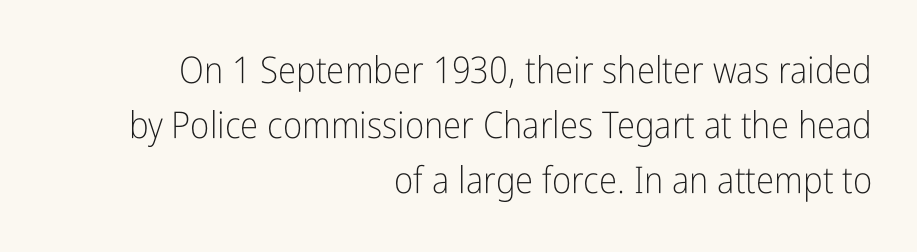
{"serif": "no", "italic": "no", "bold": "no", "weight": "light", "width": "condensed", "stroke_contrast": "low", "x_height": "medium", "monospaced": "no", "underline": "no", "align": "right", "line_spacing": "normal", "line_spacing_ratio": 1.49, "letter_spacing": "normal", "letter_spacing_em": 0.0, "glyph_px": 37}
